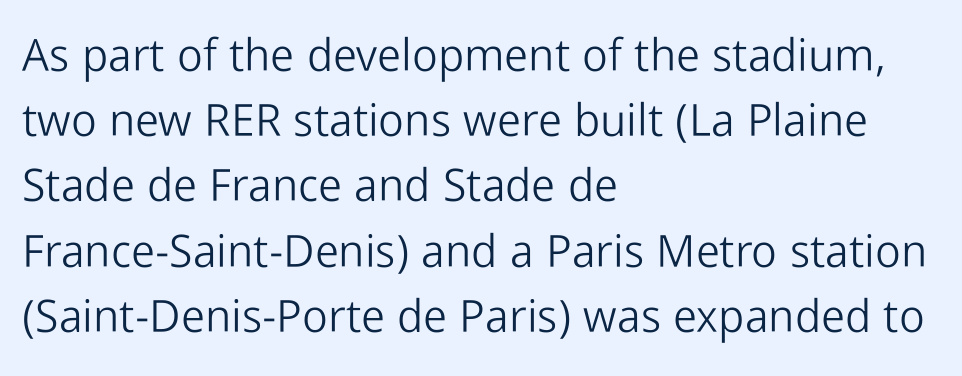
{"serif": "no", "italic": "no", "bold": "no", "weight": "light", "width": "normal", "stroke_contrast": "low", "x_height": "medium", "monospaced": "no", "underline": "no", "align": "left", "line_spacing": "normal", "line_spacing_ratio": 1.45, "letter_spacing": "normal", "letter_spacing_em": 0.0, "glyph_px": 45}
